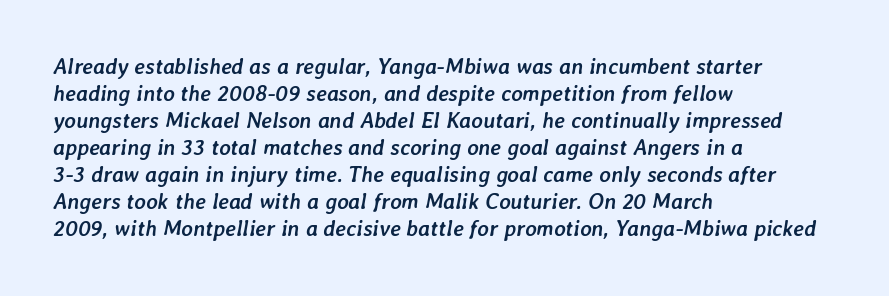
{"italic": "yes", "lean": "right", "slant_degrees": 7, "bold": "yes", "underline": "no", "align": "left", "line_spacing_ratio": 1.23, "letter_spacing": "normal", "letter_spacing_em": 0.0, "glyph_px": 22}
